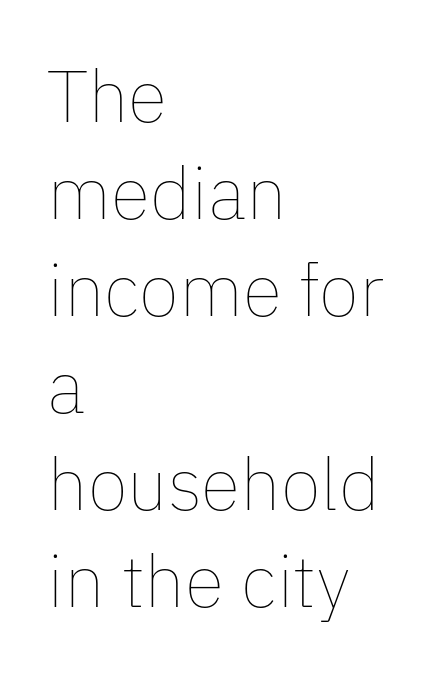
{"italic": "no", "bold": "no", "weight": "thin", "width": "normal", "stroke_contrast": "low", "x_height": "medium", "monospaced": "no", "underline": "no", "align": "left", "line_spacing": "normal", "line_spacing_ratio": 1.33, "letter_spacing": "normal", "letter_spacing_em": 0.0, "glyph_px": 73}
